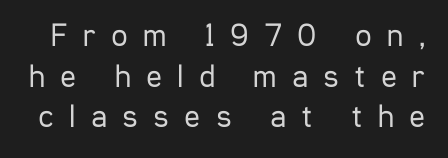
{"serif": "no", "italic": "no", "bold": "no", "weight": "regular", "width": "condensed", "stroke_contrast": "low", "x_height": "medium", "monospaced": "no", "underline": "no", "line_spacing_ratio": 1.23, "letter_spacing": "wide", "letter_spacing_em": 0.46, "glyph_px": 33}
